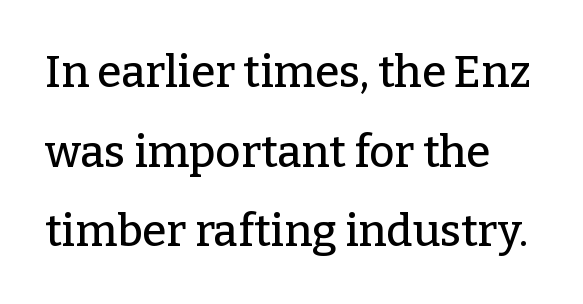
The zone under the glyphs is completely vacant. Designer's note — italics off, roman on. Compared with typical body copy, the letter spacing here is the same. Small tapered or slab feet sit at the stroke ends, so this counts as serif. A typesetter would call this proportional, since set widths differ per character.
